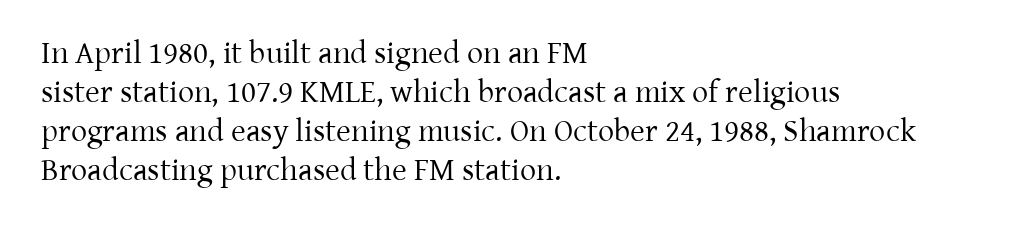
Q: Is the text bold? A: No.
Q: Is the text italic (slanted)? A: No, it is upright.
Q: Is the typeface a serif or a sans-serif typeface? A: Serif.
Q: Is the text underlined? A: No.
Q: How is the paragraph aligned? A: Left-aligned.
Q: Is the spacing between letters normal or unusually wide? A: Normal.
Q: Width (condensed, normal, or wide)? A: Normal.
Q: Stroke contrast? A: Low.
Q: x-height? A: Medium.
Q: Monospaced? A: No.
